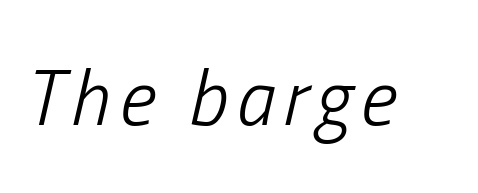
{"italic": "yes", "lean": "right", "slant_degrees": 13, "bold": "no", "weight": "light", "width": "condensed", "stroke_contrast": "low", "x_height": "medium", "monospaced": "no", "underline": "no", "glyph_px": 78}
